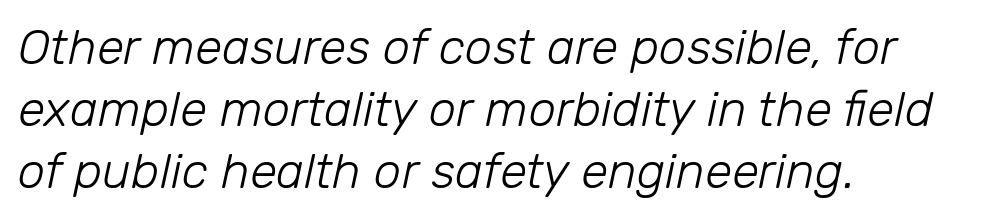
Q: Is the text bold? A: No.
Q: Is the text italic (slanted)? A: Yes, it leans right by about 12 degrees.
Q: Is the text underlined? A: No.
Q: How is the paragraph aligned? A: Left-aligned.
Q: Is the spacing between letters normal or unusually wide? A: Normal.
Q: Is the spacing between lines tight, normal or loose? A: Normal.
Q: Width (condensed, normal, or wide)? A: Normal.
Q: Stroke contrast? A: Low.
Q: x-height? A: Medium.
Q: Monospaced? A: No.
